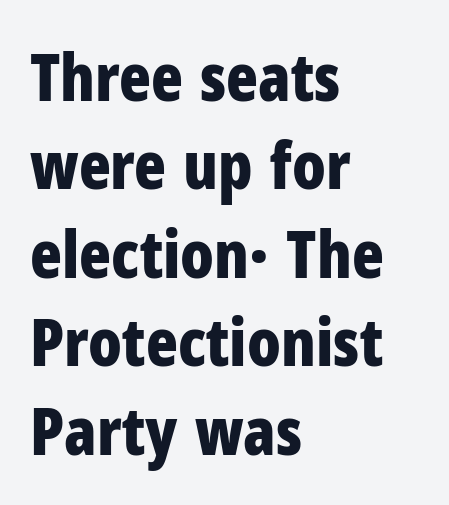
Q: Is the text bold? A: Yes.
Q: Is the text italic (slanted)? A: No, it is upright.
Q: Is the typeface a serif or a sans-serif typeface? A: Sans-serif.
Q: Is the text underlined? A: No.
Q: How is the paragraph aligned? A: Left-aligned.
Q: Is the spacing between letters normal or unusually wide? A: Normal.
Q: Is the spacing between lines tight, normal or loose? A: Normal.
Q: Width (condensed, normal, or wide)? A: Condensed.
Q: Stroke contrast? A: Low.
Q: x-height? A: Medium.
Q: Monospaced? A: No.
